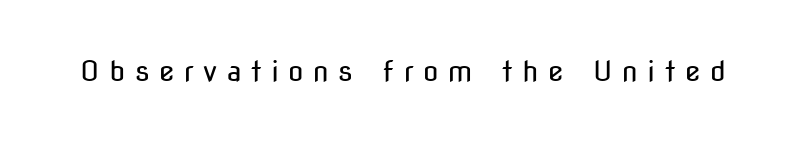
Q: Is the text bold? A: No.
Q: Is the text italic (slanted)? A: No, it is upright.
Q: Is the typeface a serif or a sans-serif typeface? A: Sans-serif.
Q: Is the text underlined? A: No.
Q: Is the spacing between letters normal or unusually wide? A: Unusually wide.
Q: Width (condensed, normal, or wide)? A: Condensed.
Q: Stroke contrast? A: Low.
Q: x-height? A: Medium.
Q: Monospaced? A: No.
